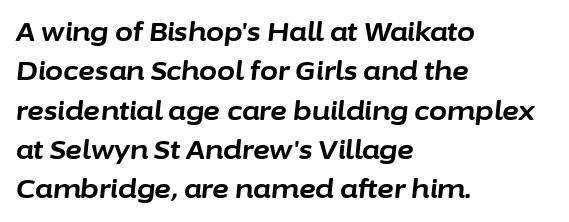
The image shows 26 px bold type, italic (leaning right); set left-aligned, normal line spacing (1.51x), normal letter spacing, not underlined.
